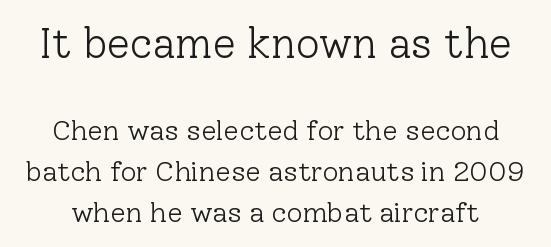
{"serif": "yes", "italic": "no", "bold": "no", "weight": "light", "width": "normal", "stroke_contrast": "low", "x_height": "medium", "monospaced": "no", "underline": "no", "line_spacing": "normal", "line_spacing_ratio": 1.46, "letter_spacing": "normal", "letter_spacing_em": 0.0, "larger_block": "first", "size_ratio": 1.5, "glyph_px": 42}
